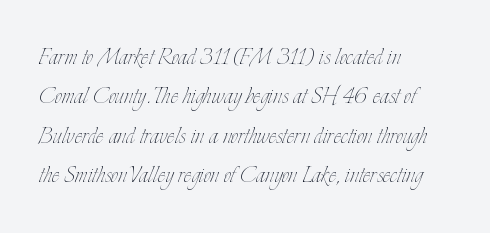
Q: Is the text bold? A: No.
Q: Is the text italic (slanted)? A: Yes.
Q: Is the text underlined? A: No.
Q: How is the paragraph aligned? A: Left-aligned.
Q: Is the spacing between letters normal or unusually wide? A: Normal.
Q: Is the spacing between lines tight, normal or loose? A: Normal.
Q: Width (condensed, normal, or wide)? A: Condensed.
Q: Stroke contrast? A: Low.
Q: x-height? A: Small.
Q: Monospaced? A: No.
